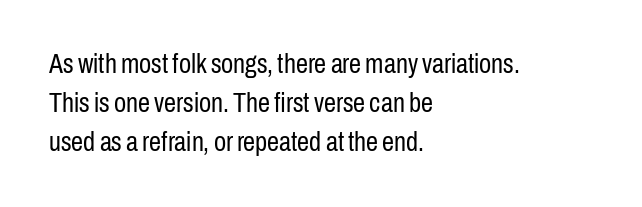
Q: Is the text bold? A: No.
Q: Is the text italic (slanted)? A: No, it is upright.
Q: Is the text underlined? A: No.
Q: How is the paragraph aligned? A: Left-aligned.
Q: Is the spacing between letters normal or unusually wide? A: Normal.
Q: Is the spacing between lines tight, normal or loose? A: Normal.
